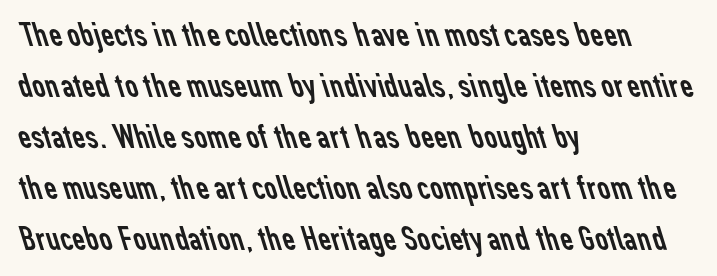
Leftover space on each line is placed entirely after the last word. The font family rendered here belongs to the sans-serif group. Regular leading. The gap between lines stays unmarked. The letterforms sit at book weight or below. Nobody touched the tracking dial on this one.
